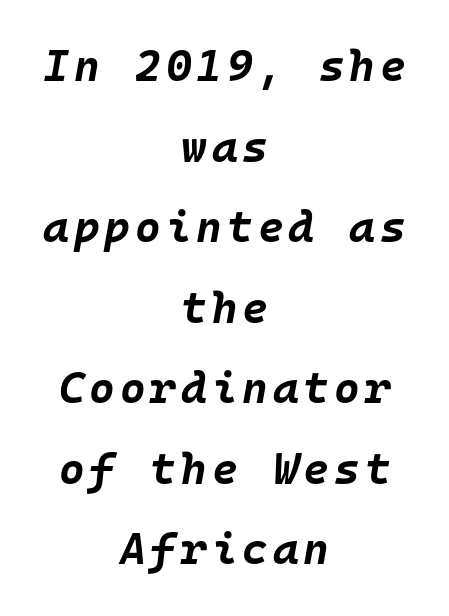
The image shows 44 px bold type, italic (leaning right), monospaced; set centered, line spacing 1.83x, not underlined; low stroke contrast and a large x-height.
